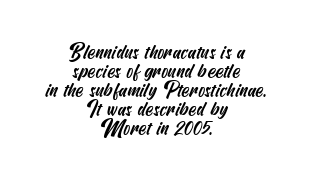
Q: Is the text underlined? A: No.
Q: How is the paragraph aligned? A: Centered.
Q: Is the spacing between letters normal or unusually wide? A: Normal.
Q: Is the spacing between lines tight, normal or loose? A: Tight.
